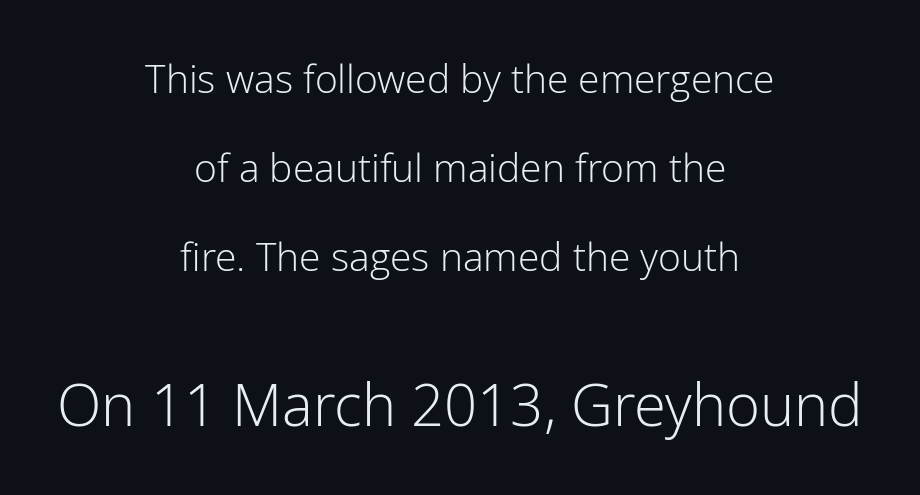
Q: Is the text bold? A: No.
Q: Is the text italic (slanted)? A: No, it is upright.
Q: Is the typeface a serif or a sans-serif typeface? A: Sans-serif.
Q: Is the text underlined? A: No.
Q: How is the paragraph aligned? A: Centered.
Q: Is the spacing between letters normal or unusually wide? A: Normal.
Q: Is the spacing between lines tight, normal or loose? A: Loose.
Q: Which block of text is set in a larger size, the first (top) or the second (bottom)? A: The second (bottom) one.
Q: Width (condensed, normal, or wide)? A: Normal.
Q: Stroke contrast? A: Low.
Q: x-height? A: Medium.
Q: Monospaced? A: No.
